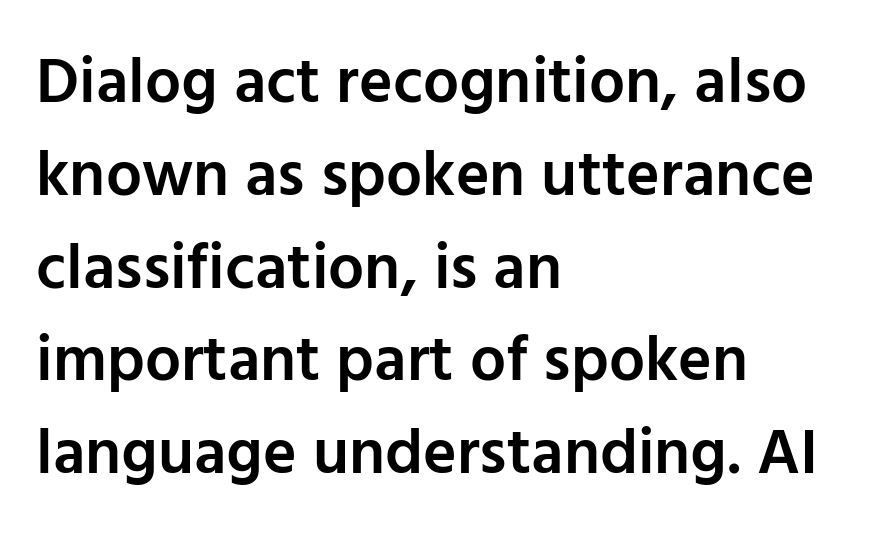
{"serif": "no", "italic": "no", "bold": "semi", "weight": "semibold", "width": "normal", "stroke_contrast": "low", "x_height": "medium", "monospaced": "no", "underline": "no", "align": "left", "line_spacing": "normal", "line_spacing_ratio": 1.45, "letter_spacing": "normal", "letter_spacing_em": 0.0, "glyph_px": 64}
